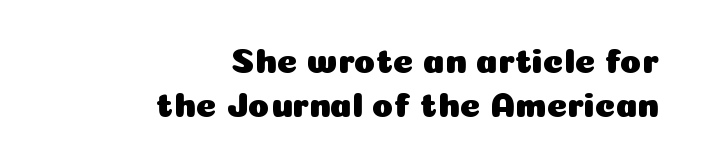
Q: Is the text italic (slanted)? A: No, it is upright.
Q: Is the typeface a serif or a sans-serif typeface? A: Sans-serif.
Q: Is the text underlined? A: No.
Q: How is the paragraph aligned? A: Right-aligned.
Q: Is the spacing between letters normal or unusually wide? A: Normal.
Q: Is the spacing between lines tight, normal or loose? A: Normal.
Q: Width (condensed, normal, or wide)? A: Normal.
Q: Stroke contrast? A: Low.
Q: x-height? A: Medium.
Q: Monospaced? A: No.
